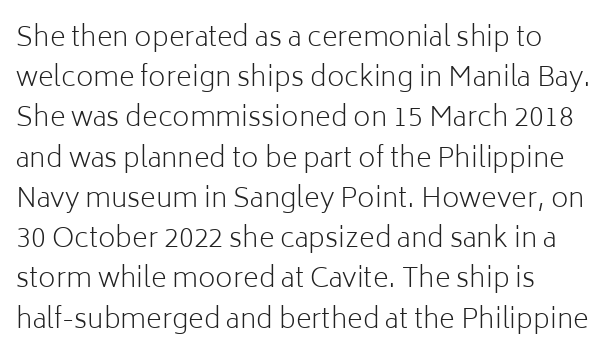
The strip under each line holds only bare page. The lines sit at an ordinary, default distance from one another. Unbolded letterforms with no extra heft. Italic? Not at all — the glyphs are vertical.
